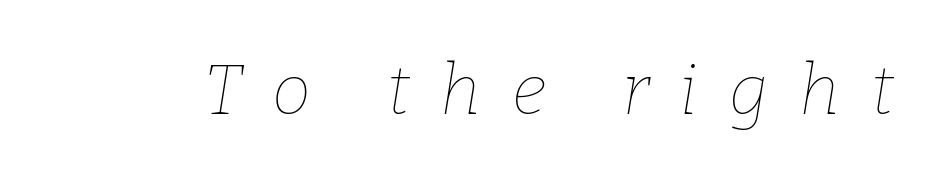
Q: Is the text bold? A: No.
Q: Is the text italic (slanted)? A: Yes, it leans right by about 9 degrees.
Q: Is the text underlined? A: No.
Q: Is the spacing between letters normal or unusually wide? A: Unusually wide.
Q: Width (condensed, normal, or wide)? A: Normal.
Q: Stroke contrast? A: Low.
Q: x-height? A: Medium.
Q: Monospaced? A: No.
